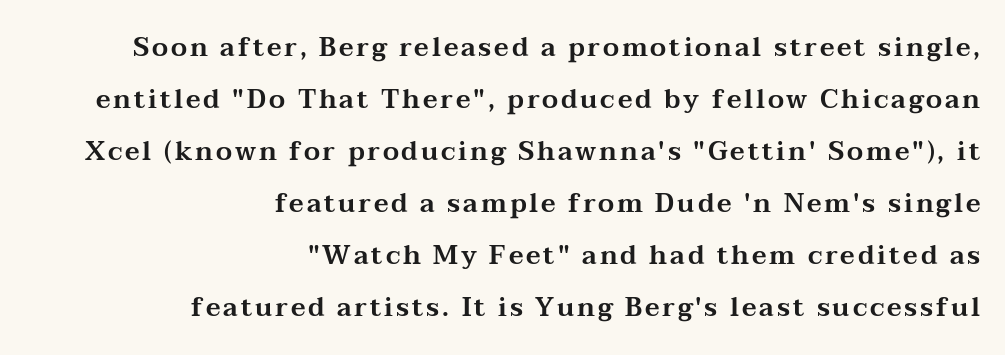
Q: Is the text italic (slanted)? A: No, it is upright.
Q: Is the text underlined? A: No.
Q: How is the paragraph aligned? A: Right-aligned.
Q: Is the spacing between lines tight, normal or loose? A: Loose.
